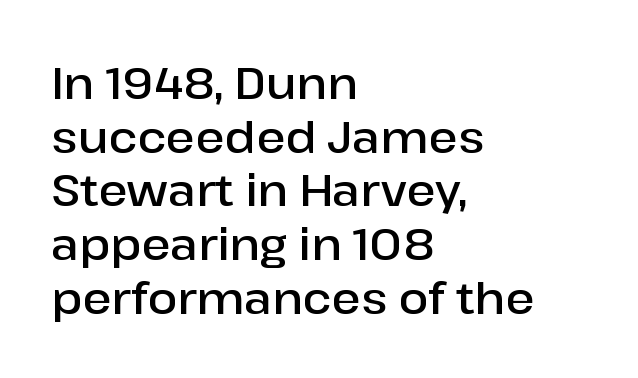
{"serif": "no", "italic": "no", "bold": "semi", "weight": "semibold", "width": "normal", "stroke_contrast": "low", "x_height": "medium", "monospaced": "no", "underline": "no", "align": "left", "line_spacing_ratio": 1.22, "letter_spacing": "normal", "letter_spacing_em": 0.0, "glyph_px": 44}
